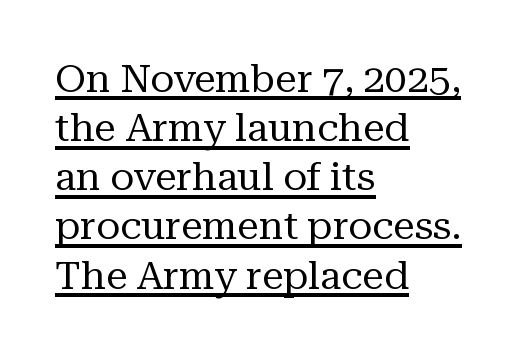
Q: Is the text bold? A: No.
Q: Is the text italic (slanted)? A: No, it is upright.
Q: Is the typeface a serif or a sans-serif typeface? A: Serif.
Q: Is the text underlined? A: Yes.
Q: How is the paragraph aligned? A: Left-aligned.
Q: Is the spacing between letters normal or unusually wide? A: Normal.
Q: Is the spacing between lines tight, normal or loose? A: Normal.
Q: Width (condensed, normal, or wide)? A: Normal.
Q: Stroke contrast? A: Medium.
Q: x-height? A: Medium.
Q: Monospaced? A: No.
